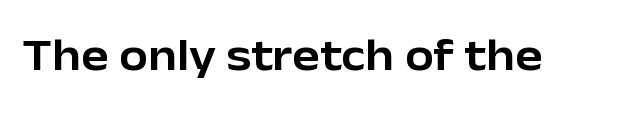
Q: Is the text italic (slanted)? A: No, it is upright.
Q: Is the typeface a serif or a sans-serif typeface? A: Sans-serif.
Q: Is the text underlined? A: No.
Q: Is the spacing between letters normal or unusually wide? A: Normal.
Q: Width (condensed, normal, or wide)? A: Normal.
Q: Stroke contrast? A: Low.
Q: x-height? A: Medium.
Q: Monospaced? A: No.
